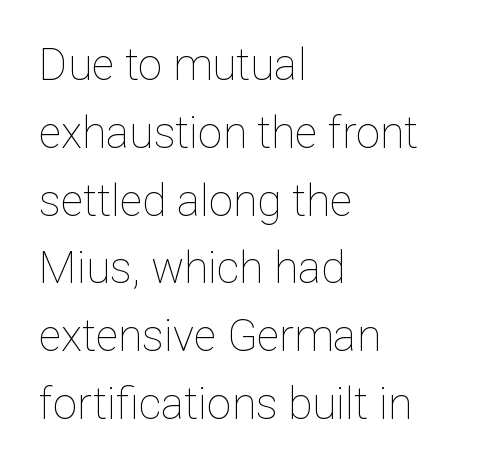
The image shows 44 px thin type, upright; set left-aligned, normal line spacing (1.54x), normal letter spacing, not underlined; low stroke contrast and a medium x-height.
